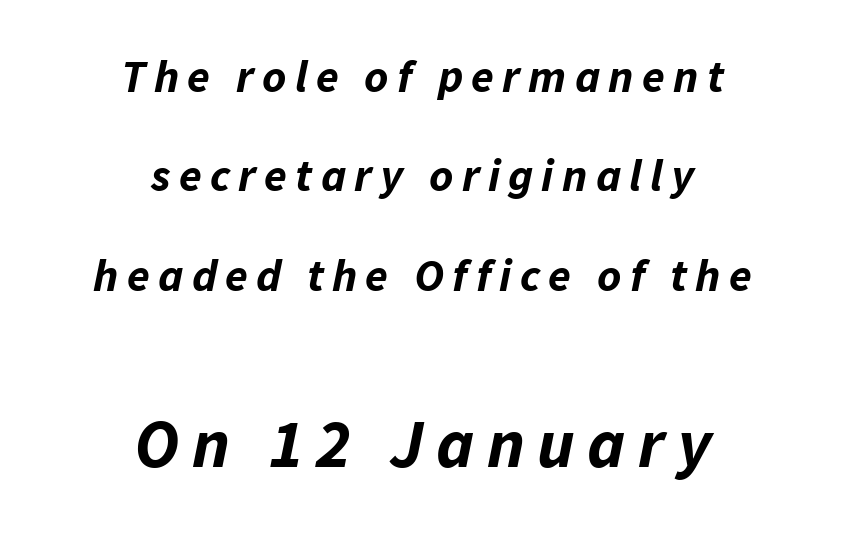
{"italic": "yes", "lean": "right", "slant_degrees": 11, "bold": "yes", "weight": "bold", "width": "normal", "stroke_contrast": "low", "x_height": "medium", "monospaced": "no", "underline": "no", "align": "center", "line_spacing": "loose", "line_spacing_ratio": 2.16, "larger_block": "second", "size_ratio": 1.5, "glyph_px": 69}
